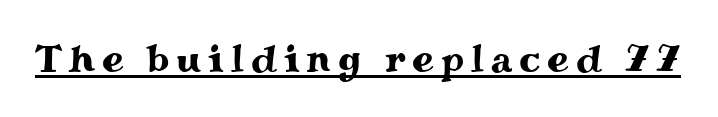
Letterform terminals end in serifs throughout the passage. The rendering uses natural spacing where letterforms have individual widths. The typography opts for an upright posture over an oblique one. The face used here appears with an underline applied.
